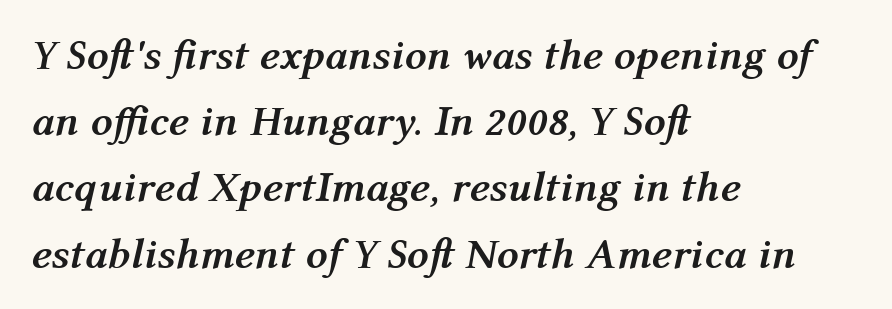
The image shows 43 px semibold type, italic (leaning right); set left-aligned, normal line spacing (1.54x), normal letter spacing, not underlined; medium stroke contrast and a medium x-height.
